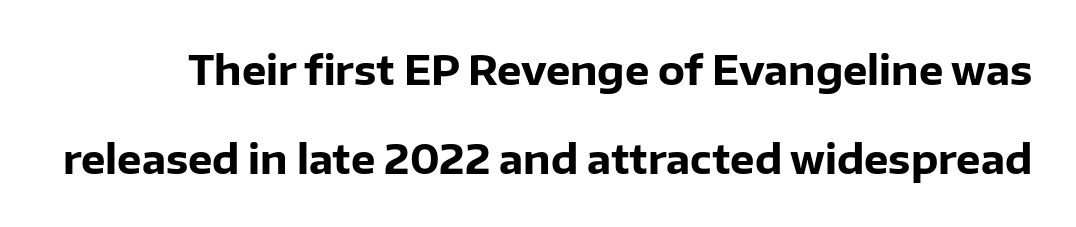
The image shows 39 px heavy sans-serif type, upright; set loose line spacing (2.27x), normal letter spacing, not underlined; low stroke contrast and a medium x-height.
